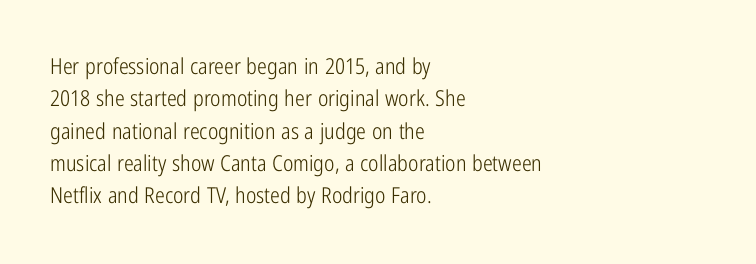
Q: Is the text bold? A: No.
Q: Is the text italic (slanted)? A: No, it is upright.
Q: Is the text underlined? A: No.
Q: How is the paragraph aligned? A: Left-aligned.
Q: Is the spacing between letters normal or unusually wide? A: Normal.
Q: Is the spacing between lines tight, normal or loose? A: Normal.
